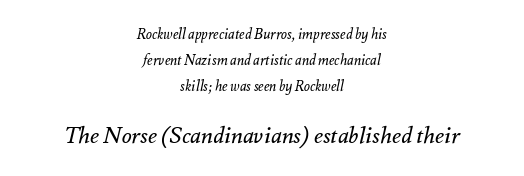
The image shows 23 px text type, italic (leaning right); set centered, line spacing 1.84x, normal letter spacing, not underlined; the second (bottom) block is 1.64x larger.
